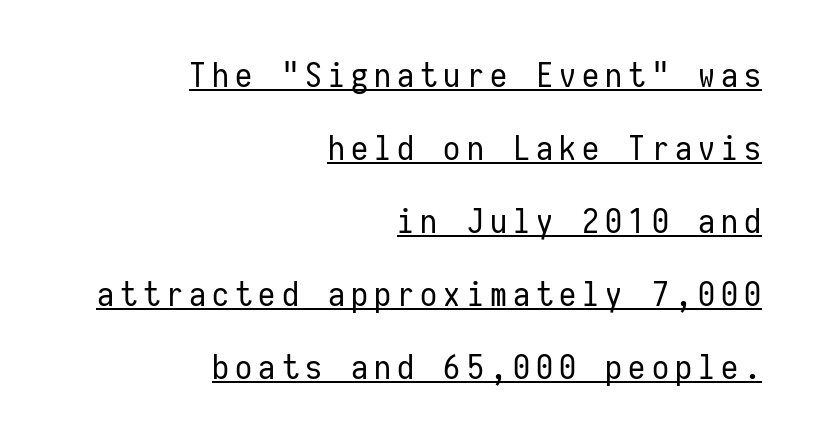
A sans-serif font was chosen for this passage. The typesetter chose a ragged-left arrangement here. The rendering uses typewriter-style spacing with identical character cells. No letter is thick-stroked: the sample isn't bold. Rows of type keep a wide berth in the vertical direction. Looks like someone drew a line under every word here.
